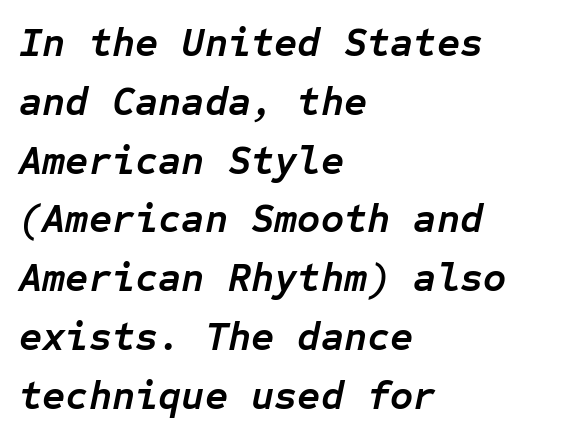
Descender tails drop into unmarked territory. The passage shown leans; its letterforms are oblique. Fixed-width glyphs throughout — classic coding-font behaviour. This rendering leaves character spacing at its baseline value. Typesetter's note: full bold, strokes at maximum text heaviness.
